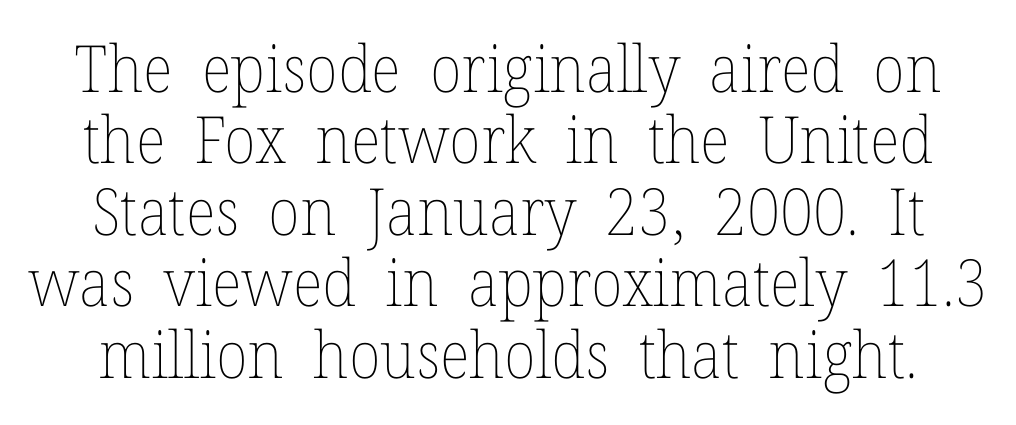
Q: Is the text bold? A: No.
Q: Is the text italic (slanted)? A: No, it is upright.
Q: Is the text underlined? A: No.
Q: Is the spacing between letters normal or unusually wide? A: Normal.
Q: Is the spacing between lines tight, normal or loose? A: Tight.
Q: Width (condensed, normal, or wide)? A: Normal.
Q: Stroke contrast? A: Low.
Q: x-height? A: Medium.
Q: Monospaced? A: No.
